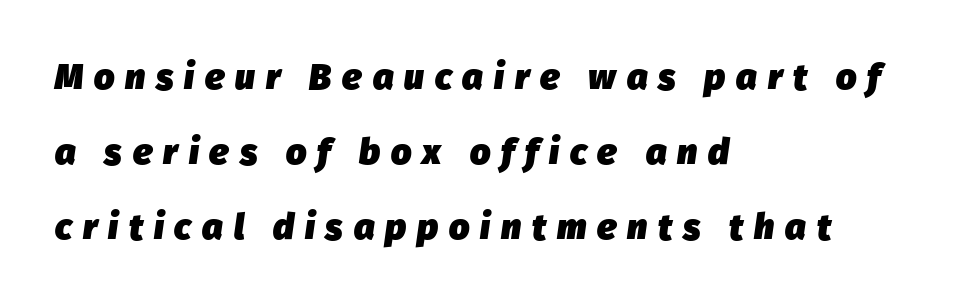
{"italic": "yes", "lean": "right", "slant_degrees": 8, "bold": "yes", "weight": "heavy", "width": "normal", "stroke_contrast": "low", "x_height": "medium", "monospaced": "no", "underline": "no", "align": "left", "line_spacing": "loose", "line_spacing_ratio": 2.09, "letter_spacing": "wide", "letter_spacing_em": 0.3, "glyph_px": 36}
